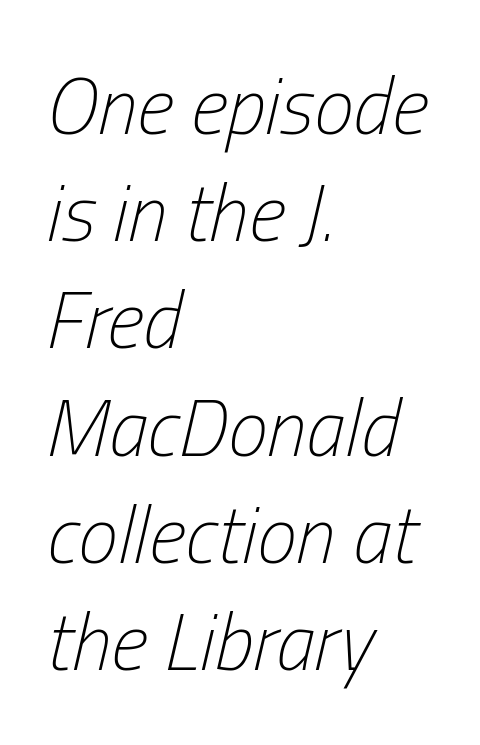
The image shows 80 px light, condensed type, italic (leaning right); set left-aligned, normal line spacing (1.34x), normal letter spacing, not underlined; low stroke contrast and a medium x-height.
